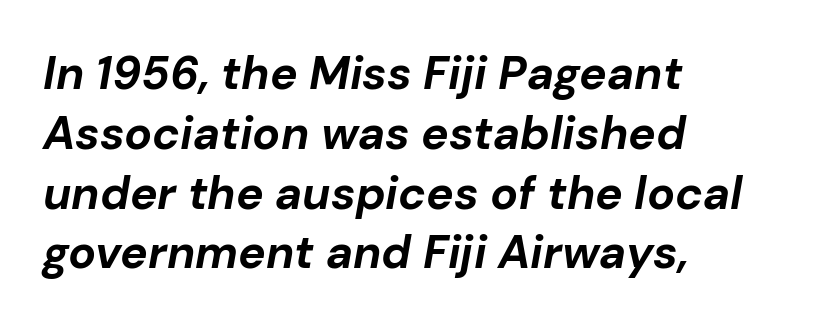
{"italic": "yes", "lean": "right", "slant_degrees": 10, "bold": "yes", "weight": "bold", "width": "normal", "stroke_contrast": "low", "x_height": "medium", "monospaced": "no", "underline": "no", "align": "left", "line_spacing": "normal", "line_spacing_ratio": 1.3, "letter_spacing": "normal", "letter_spacing_em": 0.0, "glyph_px": 46}
